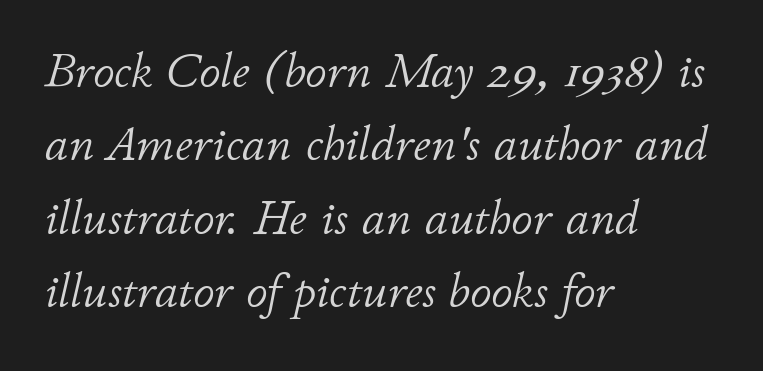
Each letter keeps its own natural width here, so spacing adapts to shape. The space beneath each line is pristine and unruled. In terms of posture, this sample is oblique. Stroke mass is kept to a normal reading level or below. Line starts are locked; line ends wander. Students, observe: this is what conventionally led text looks like.
